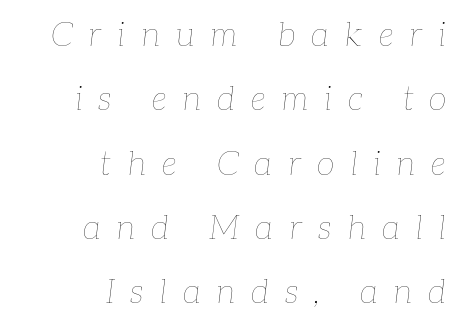
The image shows 33 px thin type, italic (leaning right); set right-aligned, loose line spacing (1.95x), unusually wide letter spacing (+0.48 em), not underlined; low stroke contrast and a medium x-height.
